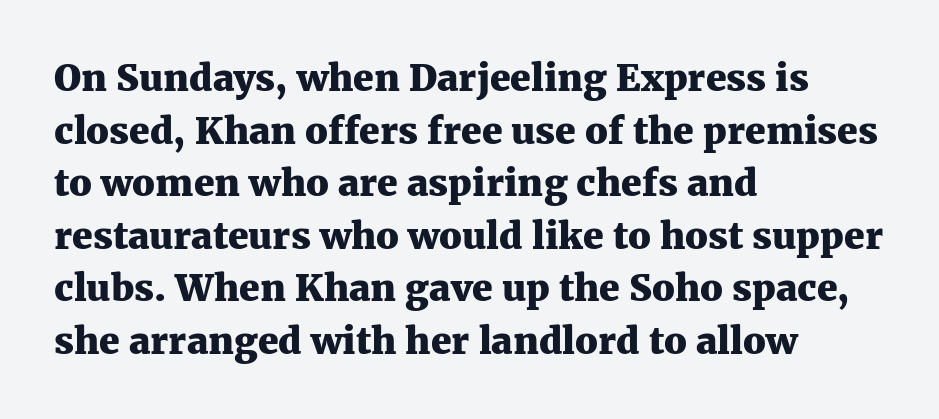
{"serif": "yes", "italic": "no", "bold": "yes", "weight": "heavy", "width": "normal", "stroke_contrast": "medium", "x_height": "medium", "monospaced": "no", "underline": "no", "align": "left", "line_spacing": "normal", "line_spacing_ratio": 1.42, "letter_spacing": "normal", "letter_spacing_em": 0.0, "glyph_px": 37}
